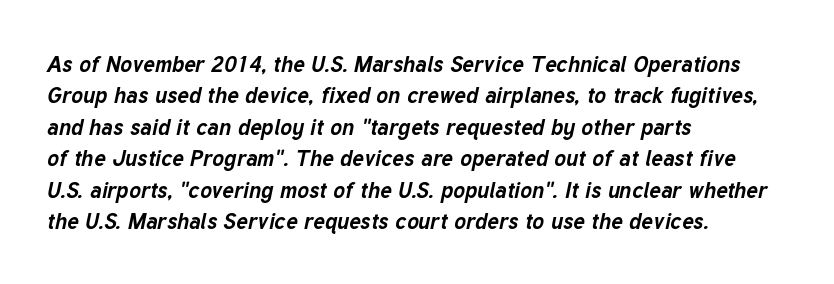
{"italic": "yes", "lean": "right", "slant_degrees": 12, "bold": "yes", "underline": "no", "align": "left", "line_spacing": "normal", "line_spacing_ratio": 1.43, "letter_spacing": "normal", "letter_spacing_em": 0.0, "glyph_px": 22}
